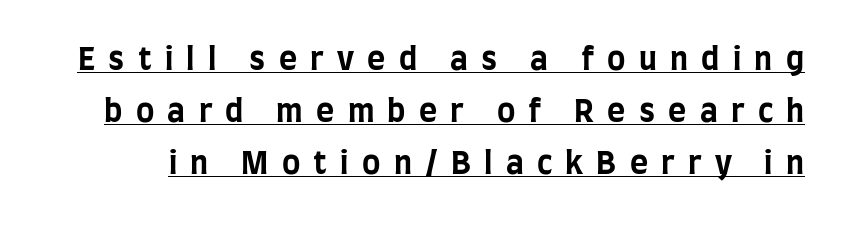
{"serif": "no", "italic": "no", "bold": "yes", "weight": "bold", "width": "condensed", "stroke_contrast": "low", "x_height": "large", "monospaced": "no", "underline": "yes", "line_spacing": "normal", "line_spacing_ratio": 1.68, "letter_spacing": "wide", "letter_spacing_em": 0.43, "glyph_px": 31}
